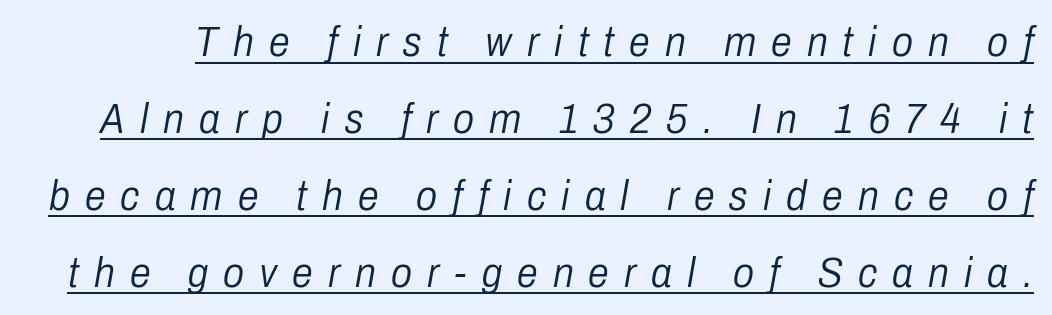
Q: Is the text bold? A: No.
Q: Is the text italic (slanted)? A: Yes, it leans right by about 10 degrees.
Q: Is the text underlined? A: Yes.
Q: Is the spacing between letters normal or unusually wide? A: Unusually wide.
Q: Width (condensed, normal, or wide)? A: Condensed.
Q: Stroke contrast? A: Low.
Q: x-height? A: Medium.
Q: Monospaced? A: No.
